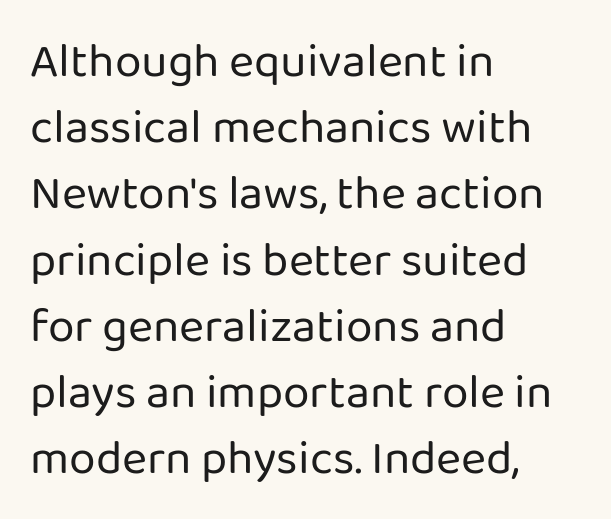
This is roman type, the default non-slanted kind. The letterforms sit shoulder to shoulder at normal distance. Layout note: lines flush left. Decoration check: the copy has no underline. Heaviness? Minimal to ordinary, like unemphasized prose. Each letter's strokes conclude bluntly, with no projecting serifs.
